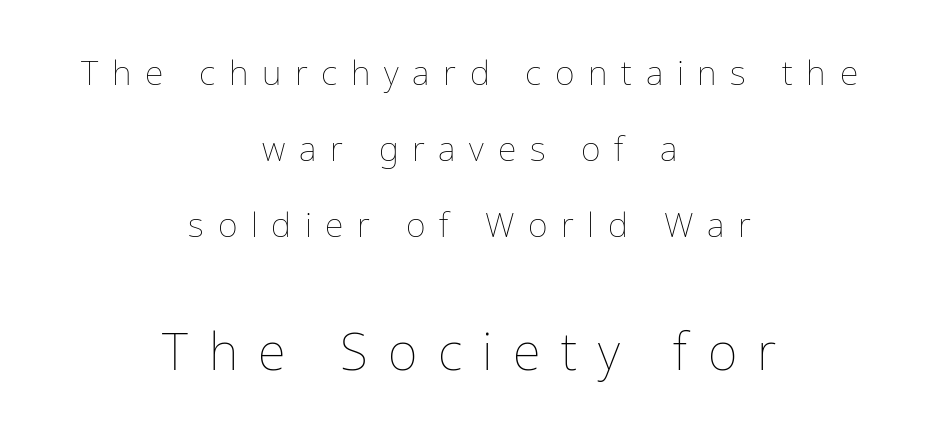
Q: Is the text bold? A: No.
Q: Is the text italic (slanted)? A: No, it is upright.
Q: Is the text underlined? A: No.
Q: How is the paragraph aligned? A: Centered.
Q: Is the spacing between letters normal or unusually wide? A: Unusually wide.
Q: Is the spacing between lines tight, normal or loose? A: Loose.
Q: Which block of text is set in a larger size, the first (top) or the second (bottom)? A: The second (bottom) one.
Q: Width (condensed, normal, or wide)? A: Normal.
Q: Stroke contrast? A: Low.
Q: x-height? A: Medium.
Q: Monospaced? A: No.
